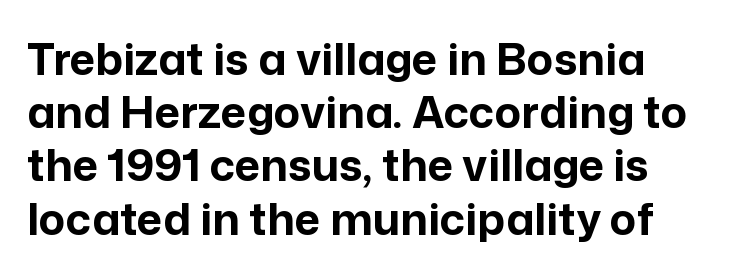
The image shows 44 px bold sans-serif type, upright; set line spacing 1.21x, normal letter spacing, not underlined; low stroke contrast and a medium x-height.
